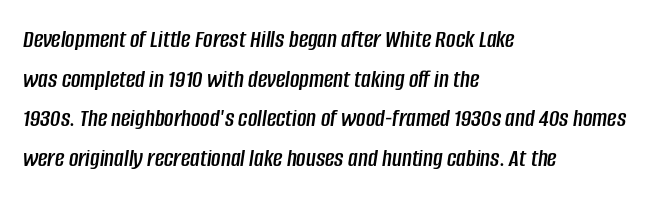
Q: Is the text italic (slanted)? A: Yes, it leans right by about 8 degrees.
Q: Is the text underlined? A: No.
Q: How is the paragraph aligned? A: Left-aligned.
Q: Is the spacing between letters normal or unusually wide? A: Normal.
Q: Is the spacing between lines tight, normal or loose? A: Normal.
